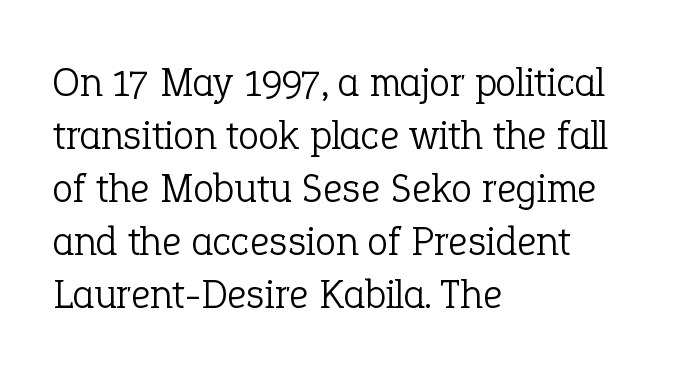
The image shows 42 px light serif type, upright; set left-aligned, normal line spacing (1.26x), normal letter spacing, not underlined; low stroke contrast and a medium x-height.
